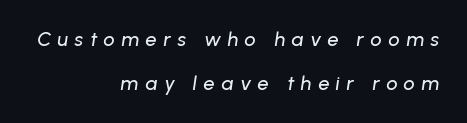
{"italic": "yes", "lean": "right", "slant_degrees": 8, "underline": "no", "align": "right", "line_spacing": "loose", "line_spacing_ratio": 2.21, "letter_spacing": "wide", "letter_spacing_em": 0.33, "glyph_px": 20}
